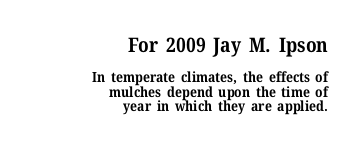
The image shows 20 px bold type, upright; set right-aligned, tight line spacing (1.02x), normal letter spacing, not underlined; the first (top) block is 1.43x larger.
